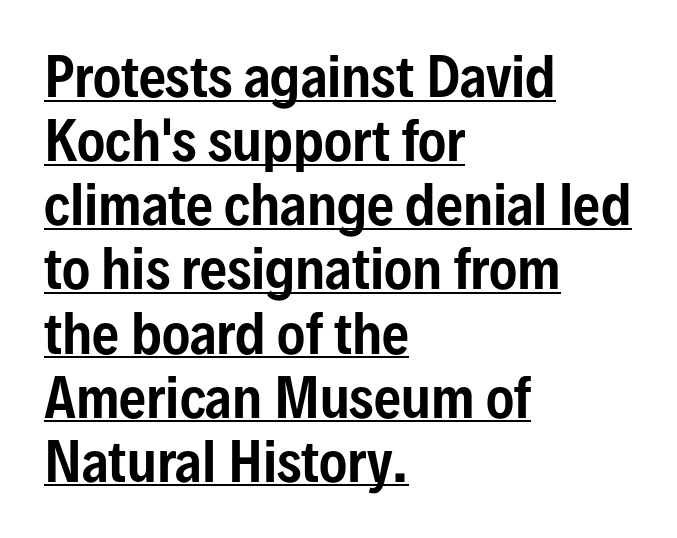
This sample uses plain, unmodified letter spacing. Does the copy run flush right? No — it runs flush left. The lettering holds an erect, upright posture throughout. Regarding serifs, this sample does without them. This is underlined copy, the kind a proofreader might mark for attention.
